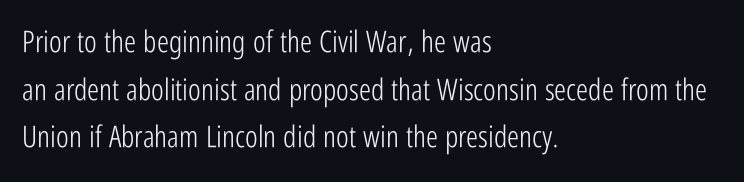
Style check: upright. The passage shown is typed in a proportional face where columns would drift. Regarding serifs, this sample does without them. The lines in this sample share a left origin and differ only in where they stop. This reads as an unemphasized weight, regular at the heaviest. Successive baselines arrive at the customary interval.
